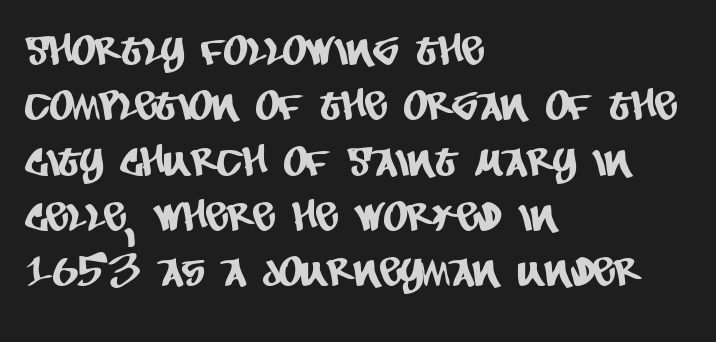
The image shows 41 px condensed sans-serif type; set left-aligned, normal line spacing (1.35x), normal letter spacing, not underlined; low stroke contrast and a large x-height.
